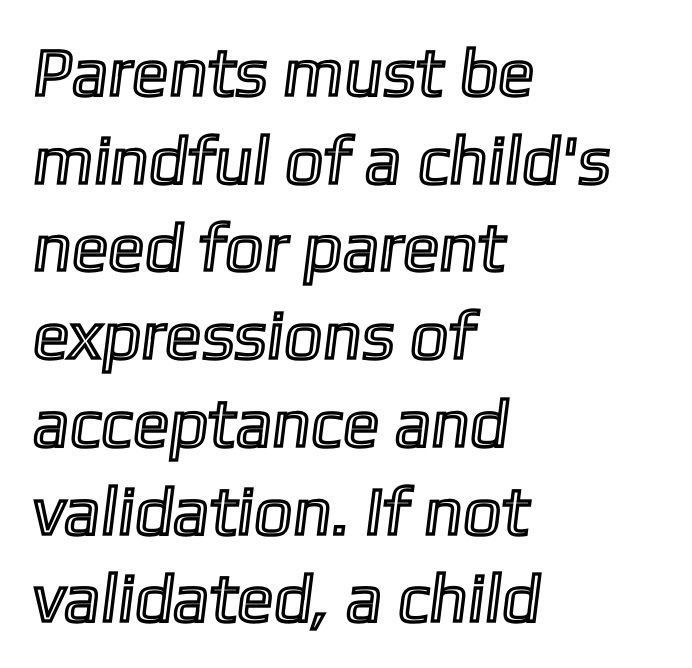
{"width": "normal", "x_height": "medium", "monospaced": "no", "underline": "no", "align": "left", "line_spacing": "normal", "line_spacing_ratio": 1.29, "letter_spacing": "normal", "letter_spacing_em": 0.0, "glyph_px": 68}
